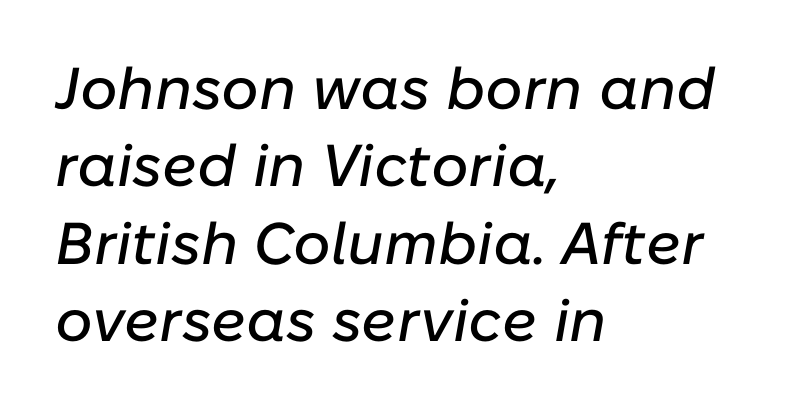
{"italic": "yes", "lean": "right", "slant_degrees": 10, "width": "normal", "stroke_contrast": "low", "x_height": "medium", "monospaced": "no", "underline": "no", "align": "left", "line_spacing": "normal", "line_spacing_ratio": 1.31, "letter_spacing": "normal", "letter_spacing_em": 0.0, "glyph_px": 59}
